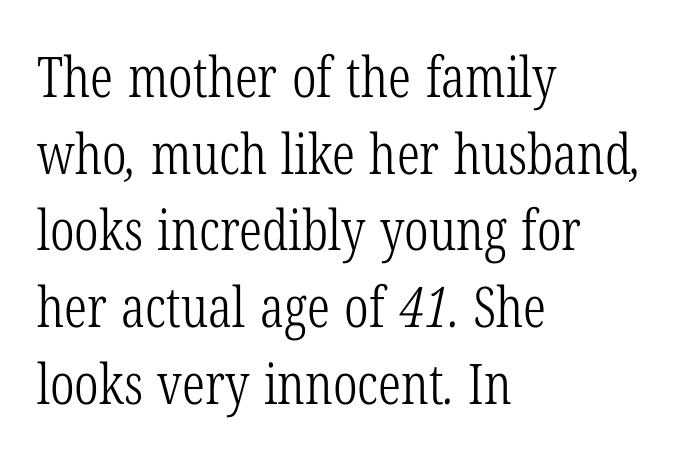
The image shows 56 px light, condensed serif type; set left-aligned, normal line spacing (1.37x), normal letter spacing, not underlined; low stroke contrast and a medium x-height.
